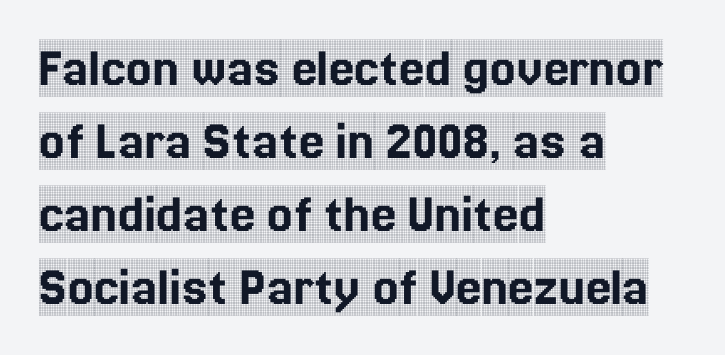
The image shows 57 px condensed serif type, upright; set left-aligned, normal line spacing (1.28x), normal letter spacing, not underlined; a large x-height.
